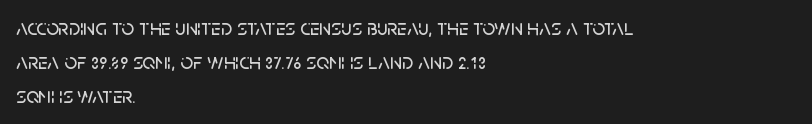
{"italic": "no", "underline": "no", "align": "left", "line_spacing": "normal", "line_spacing_ratio": 1.55, "letter_spacing": "normal", "letter_spacing_em": 0.0, "glyph_px": 22}
